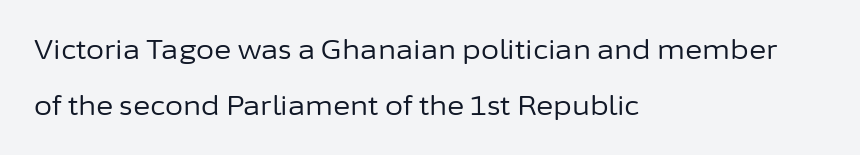
Q: Is the text bold? A: No.
Q: Is the text italic (slanted)? A: No, it is upright.
Q: Is the text underlined? A: No.
Q: How is the paragraph aligned? A: Left-aligned.
Q: Is the spacing between letters normal or unusually wide? A: Normal.
Q: Is the spacing between lines tight, normal or loose? A: Loose.
